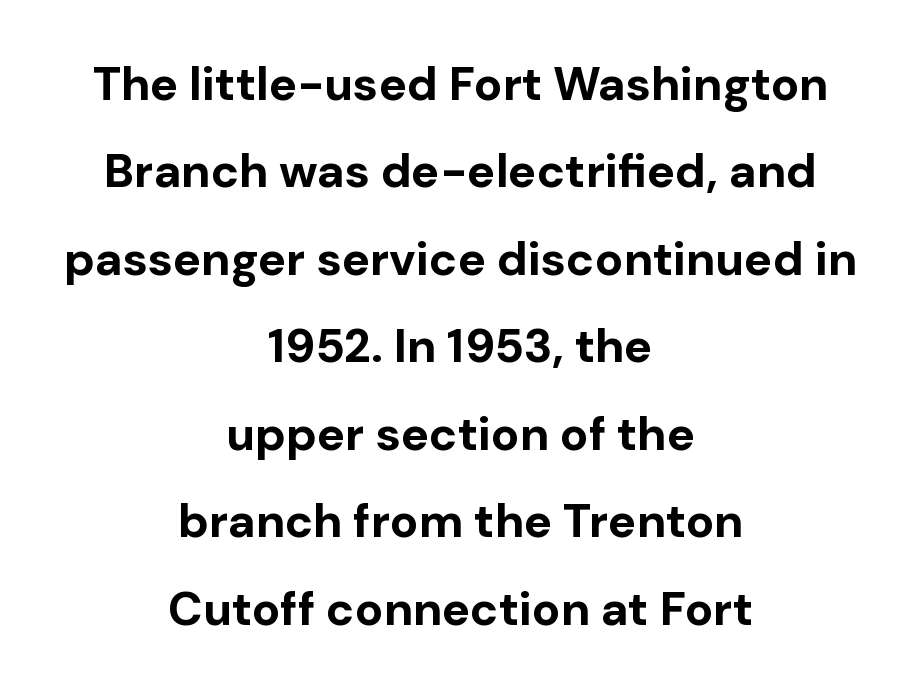
{"serif": "no", "italic": "no", "bold": "yes", "weight": "bold", "width": "normal", "stroke_contrast": "low", "x_height": "medium", "monospaced": "no", "underline": "no", "align": "center", "line_spacing_ratio": 1.86, "letter_spacing": "normal", "letter_spacing_em": 0.0, "glyph_px": 47}
